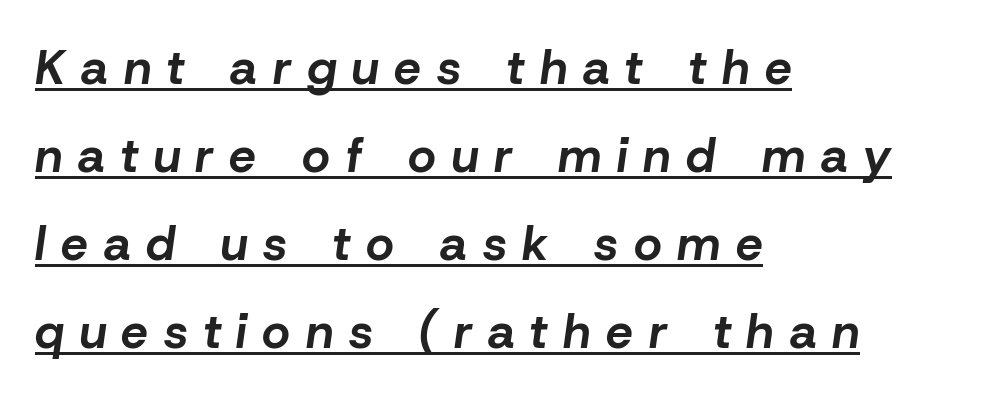
An italicized treatment has been applied to the whole sample. Each letter keeps its own natural width here, so spacing adapts to shape. Which margin do the lines hug? The left one — the right edge is uneven. Does the weight exceed regular? Yes, all the way to bold.
